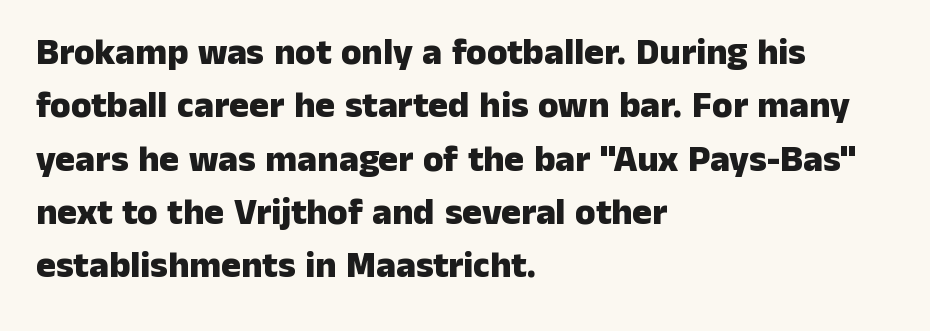
Q: Is the text bold? A: Yes.
Q: Is the text italic (slanted)? A: No, it is upright.
Q: Is the typeface a serif or a sans-serif typeface? A: Sans-serif.
Q: Is the text underlined? A: No.
Q: How is the paragraph aligned? A: Left-aligned.
Q: Is the spacing between letters normal or unusually wide? A: Normal.
Q: Is the spacing between lines tight, normal or loose? A: Normal.
Q: Width (condensed, normal, or wide)? A: Normal.
Q: Stroke contrast? A: Low.
Q: x-height? A: Medium.
Q: Monospaced? A: No.
